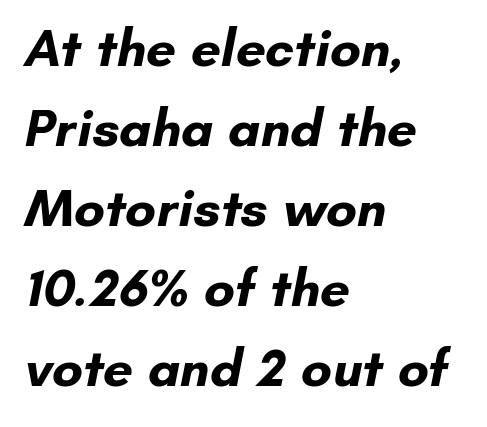
Decoration check: the copy has no underline. You could not count columns in this text — the font is proportionally spaced. Examine the stroke ends and you'll find no serifs. Reading down the block, your eye returns to a fixed left position each line. Words appear dense and cohesive because spacing is normal. Plenty of ink on the page — the face is bold.
